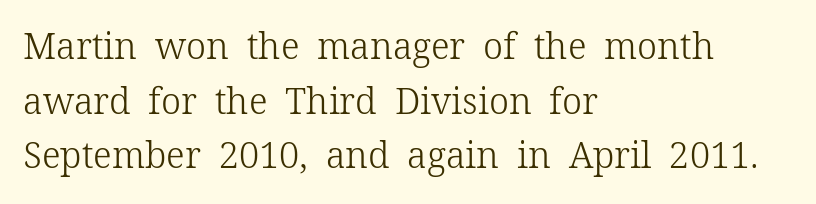
The gaps between neighbouring characters are ordinary and unremarkable. The passage shown is typeset with a serif family. This sample is left-justified, so line endings fall wherever the words run out. The letterforms sit at book weight or below. Do the characters align in a grid? No, the font is proportional.
